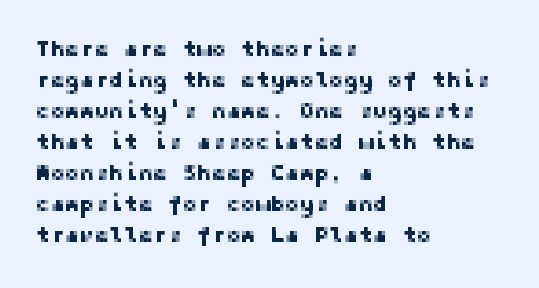
The image shows 22 px text type, upright; set left-aligned, normal line spacing (1.41x), normal letter spacing, not underlined.
